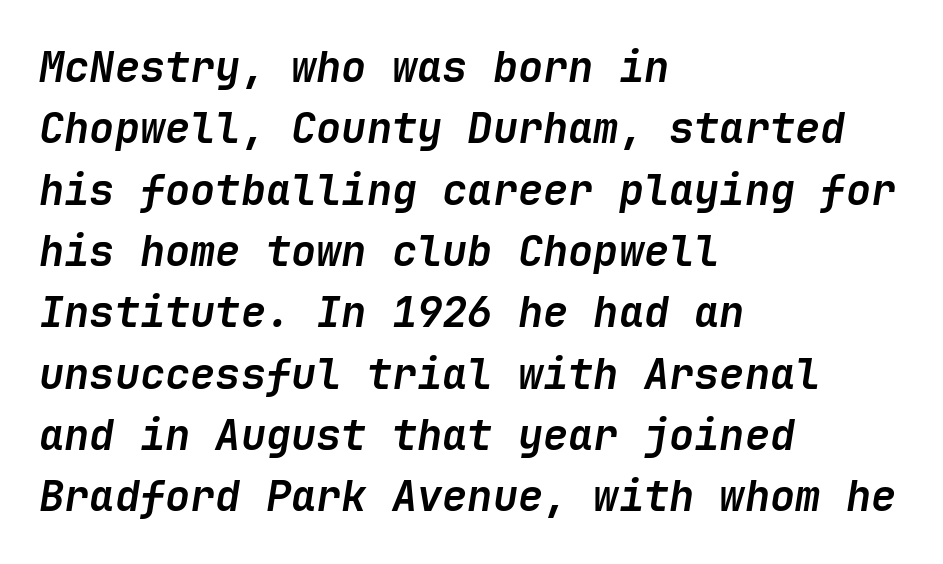
The image shows 42 px semibold type, italic (leaning right); set left-aligned, normal line spacing (1.46x), normal letter spacing, not underlined; low stroke contrast and a medium x-height.
